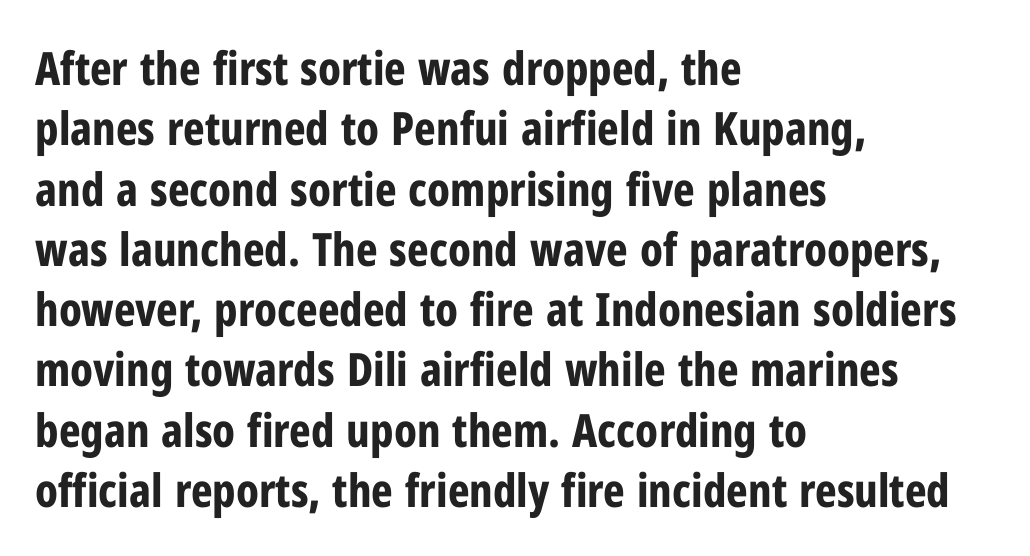
The image shows 46 px bold, condensed sans-serif type, upright; set left-aligned, normal line spacing (1.31x), normal letter spacing, not underlined; low stroke contrast and a medium x-height.
